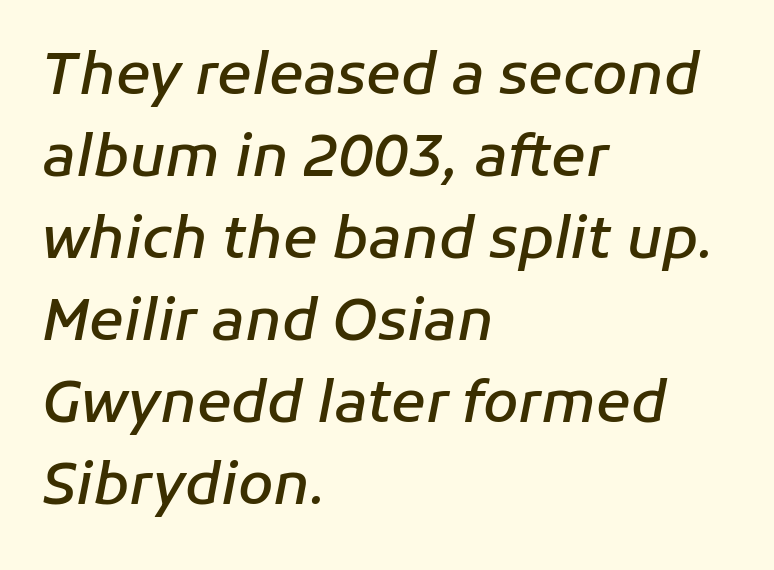
Q: Is the text bold? A: Semi-bold.
Q: Is the text italic (slanted)? A: Yes, it leans right by about 11 degrees.
Q: Is the text underlined? A: No.
Q: How is the paragraph aligned? A: Left-aligned.
Q: Is the spacing between letters normal or unusually wide? A: Normal.
Q: Is the spacing between lines tight, normal or loose? A: Normal.
Q: Width (condensed, normal, or wide)? A: Normal.
Q: Stroke contrast? A: Low.
Q: x-height? A: Medium.
Q: Monospaced? A: No.
